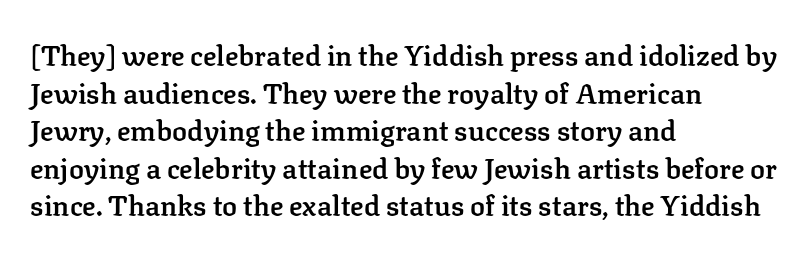
If you measured baseline to baseline, you'd find a middling distance. These words are printed semibold, heavier than regular yet not bold. Each letter's strokes conclude with small projecting serifs. The face used here is proportionally spaced, like ordinary book or web type. The line texture is even and compact thanks to regular tracking. Type without underlining.
